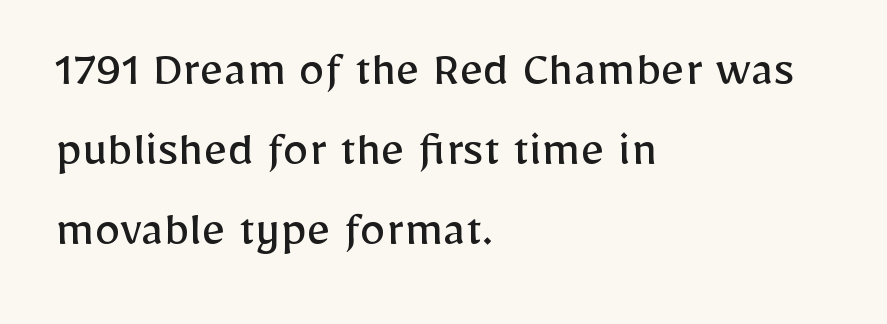
The image shows 52 px regular-weight sans-serif type, upright; set left-aligned, normal line spacing (1.54x), normal letter spacing, not underlined; low stroke contrast and a medium x-height.
